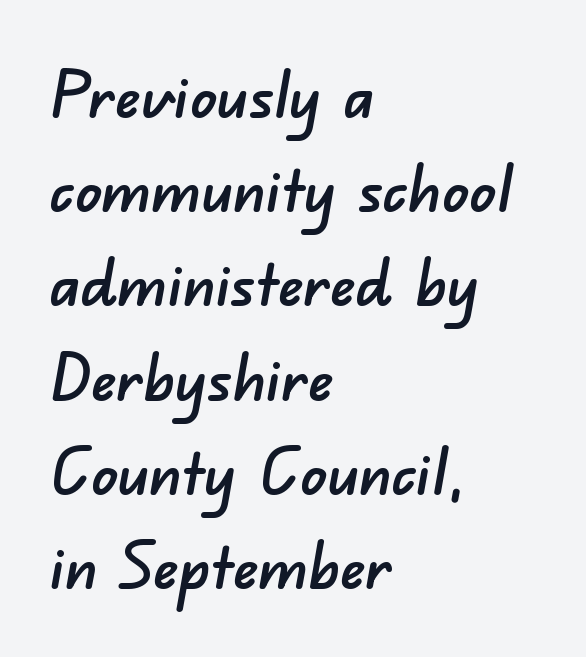
Q: Is the typeface a serif or a sans-serif typeface? A: Sans-serif.
Q: Is the text underlined? A: No.
Q: How is the paragraph aligned? A: Left-aligned.
Q: Is the spacing between letters normal or unusually wide? A: Normal.
Q: Is the spacing between lines tight, normal or loose? A: Normal.
Q: Width (condensed, normal, or wide)? A: Normal.
Q: Stroke contrast? A: Low.
Q: x-height? A: Small.
Q: Monospaced? A: No.
